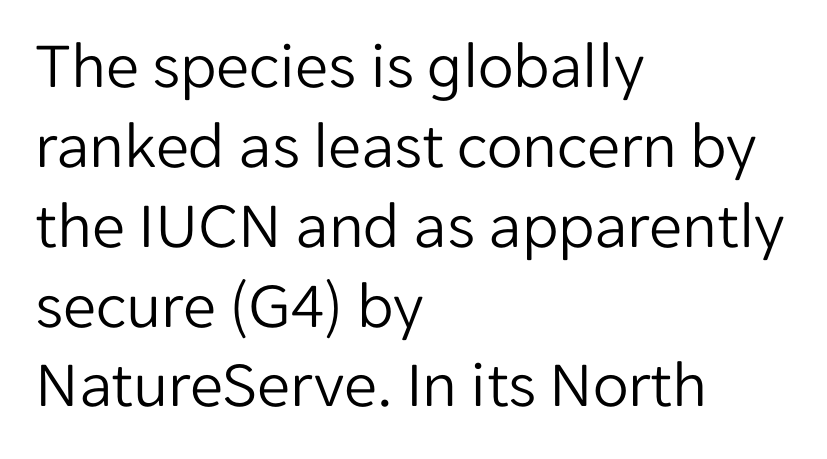
Q: Is the text bold? A: No.
Q: Is the text italic (slanted)? A: No, it is upright.
Q: Is the typeface a serif or a sans-serif typeface? A: Sans-serif.
Q: Is the text underlined? A: No.
Q: How is the paragraph aligned? A: Left-aligned.
Q: Is the spacing between letters normal or unusually wide? A: Normal.
Q: Width (condensed, normal, or wide)? A: Normal.
Q: Stroke contrast? A: Low.
Q: x-height? A: Medium.
Q: Monospaced? A: No.
